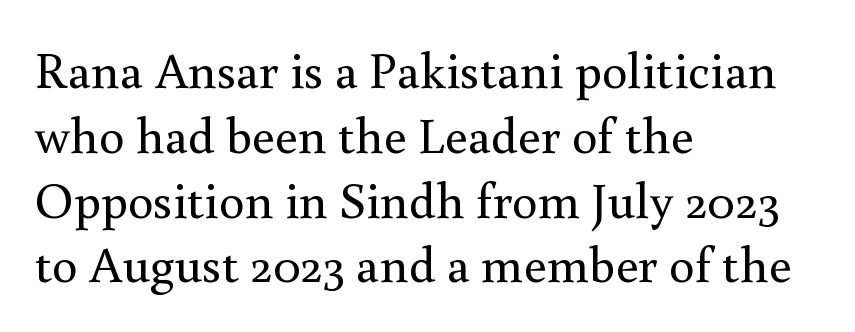
The image shows 51 px regular-weight serif type, upright; set left-aligned, normal line spacing (1.27x), normal letter spacing, not underlined; medium stroke contrast and a small x-height.
